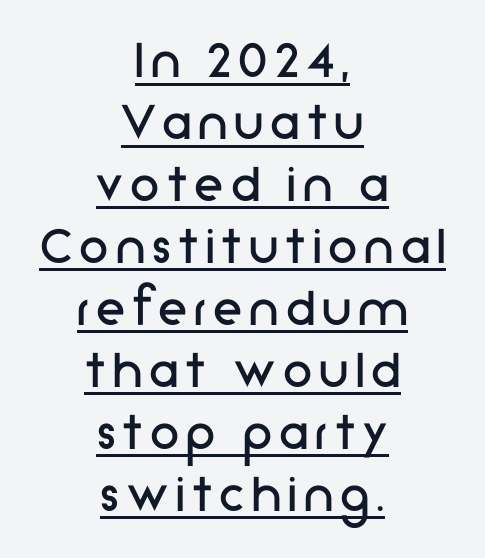
Q: Is the text bold? A: No.
Q: Is the text italic (slanted)? A: No, it is upright.
Q: Is the typeface a serif or a sans-serif typeface? A: Sans-serif.
Q: Is the text underlined? A: Yes.
Q: How is the paragraph aligned? A: Centered.
Q: Is the spacing between lines tight, normal or loose? A: Tight.
Q: Width (condensed, normal, or wide)? A: Normal.
Q: Stroke contrast? A: Low.
Q: x-height? A: Medium.
Q: Monospaced? A: No.
